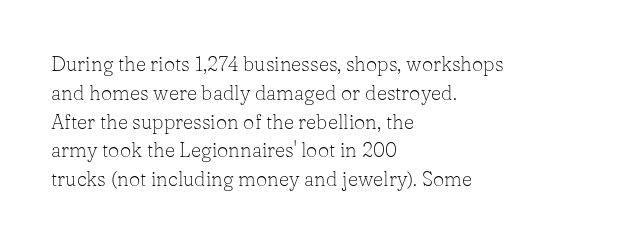
Vertical strokes here are truly vertical. The typesetting does not lean heavy: it is not bold. These lines keep a tight, regular rhythm from letter to letter. Anything drawn beneath the words? Only blank space. The designer left line spacing at the default. Caption: multi-line text, flush left, ragged right.
